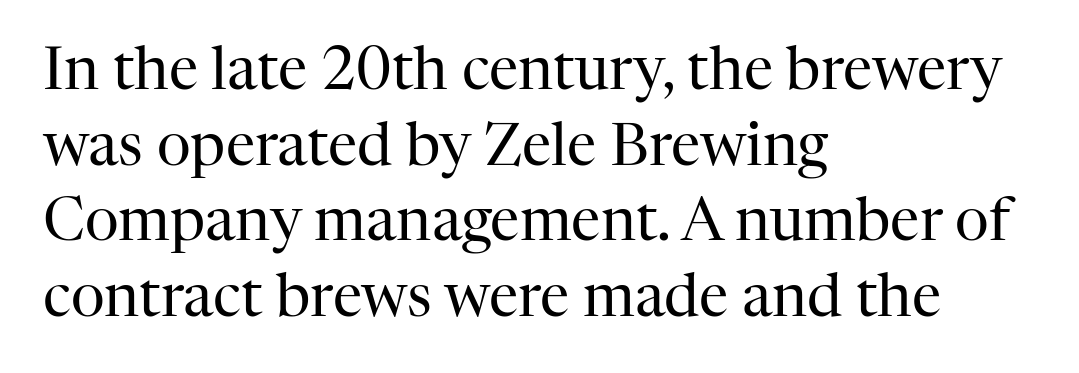
Quick note: interline space is typical. You could not count columns in this text — the font is proportionally spaced. Small tapered or slab feet sit at the stroke ends, so this counts as serif. A roman cut, with each character standing at attention.
